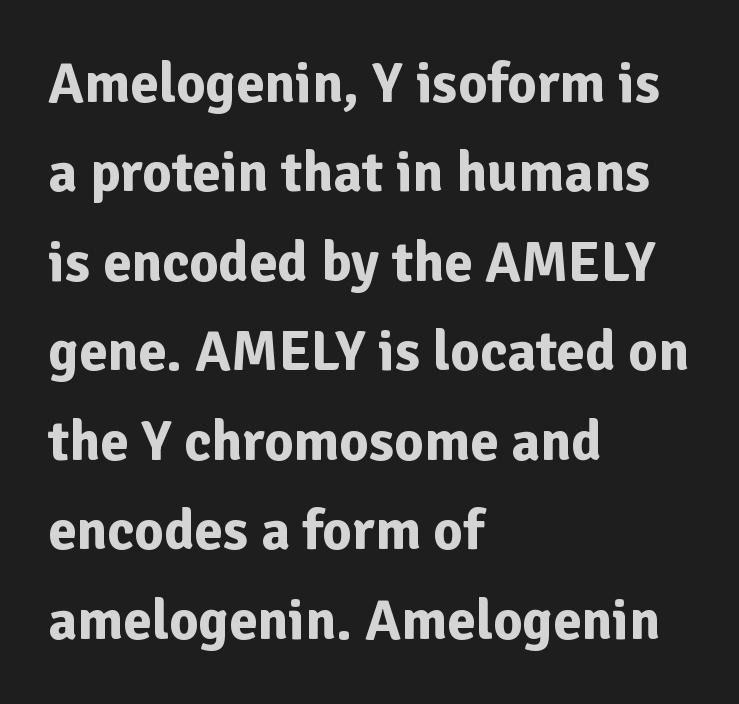
Looks like regular typesetting: each glyph gets only the width it needs. It's the straight-up-and-down kind of type. Bold? Absolutely — the strokes are thick and heavy. Glyph-to-glyph distance matches everyday printed text.
